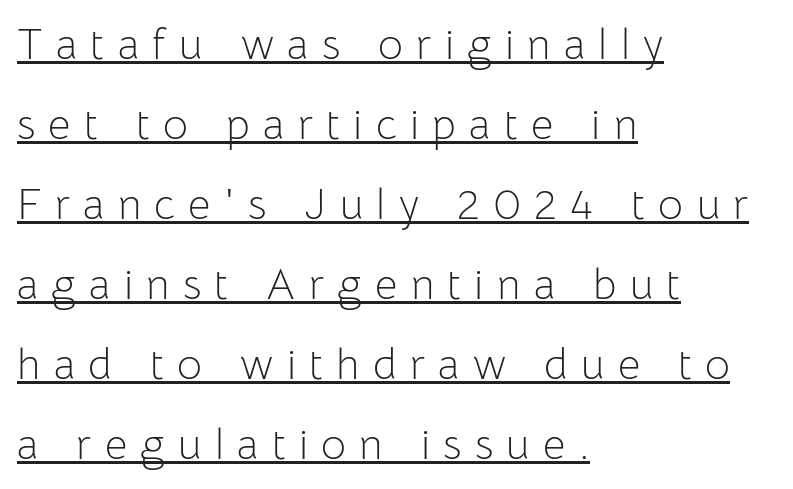
A classic flush-left, rag-right setting is used for this passage. Classification — sans serif. Substantial extra tracking has been applied to these lines. When letters stand straight like this, we call the style roman or upright. You could not count columns in this text — the font is proportionally spaced. These glyphs show unthickened strokes, regular width or finer.
